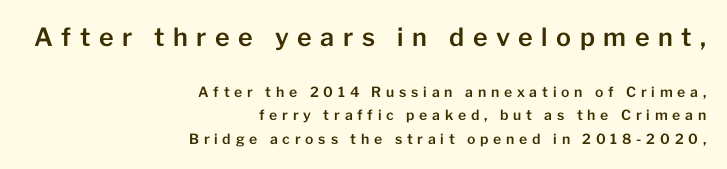
{"italic": "no", "underline": "no", "align": "right", "line_spacing": "normal", "line_spacing_ratio": 1.67, "letter_spacing": "wide", "letter_spacing_em": 0.34, "larger_block": "first", "size_ratio": 1.79, "glyph_px": 25}
